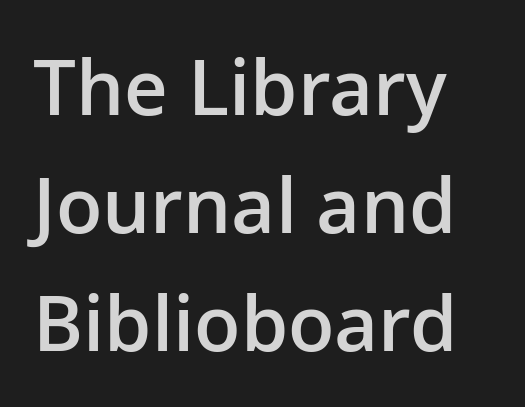
This sample has the flowing, uneven cadence of proportional lettering. Check where the strokes stop: nothing finishes them off — pure sans. Every stem runs plumb, perpendicular to the baseline. Stroke thickness is moderately raised; the sample reads as semibold. Here the glyphs are tracked normally, forming tight word shapes.
